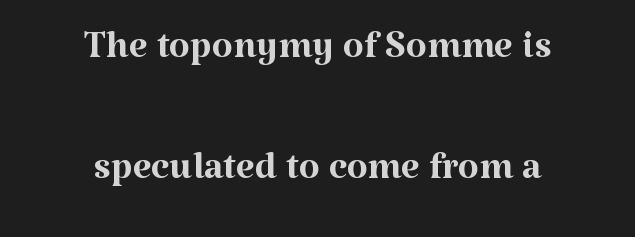
A student would call this center alignment; a typographer would say set centered. A typesetter would call this proportional, since set widths differ per character. You can tell from the footed stems that serif type was used. Ink coverage per letter is moderate at most.
